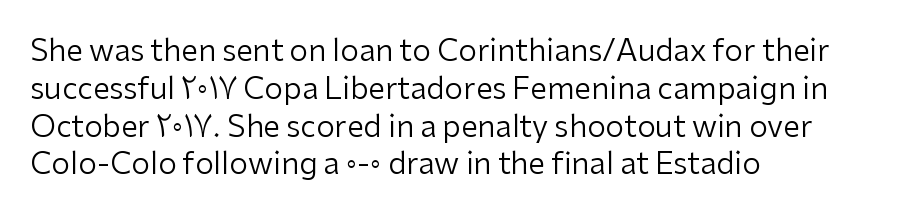
{"serif": "no", "italic": "no", "bold": "no", "weight": "regular", "width": "normal", "stroke_contrast": "low", "x_height": "medium", "monospaced": "no", "underline": "no", "align": "left", "line_spacing": "normal", "line_spacing_ratio": 1.26, "letter_spacing": "normal", "letter_spacing_em": 0.0, "glyph_px": 30}
